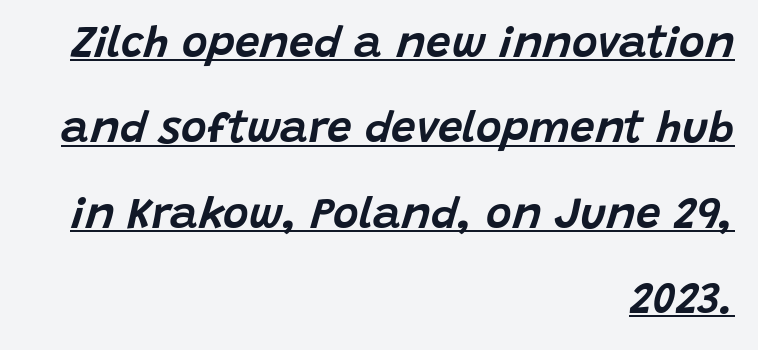
{"italic": "yes", "lean": "right", "slant_degrees": 15, "width": "normal", "stroke_contrast": "low", "x_height": "large", "monospaced": "no", "underline": "yes", "align": "right", "line_spacing": "loose", "line_spacing_ratio": 1.94, "letter_spacing": "normal", "letter_spacing_em": 0.0, "glyph_px": 44}
